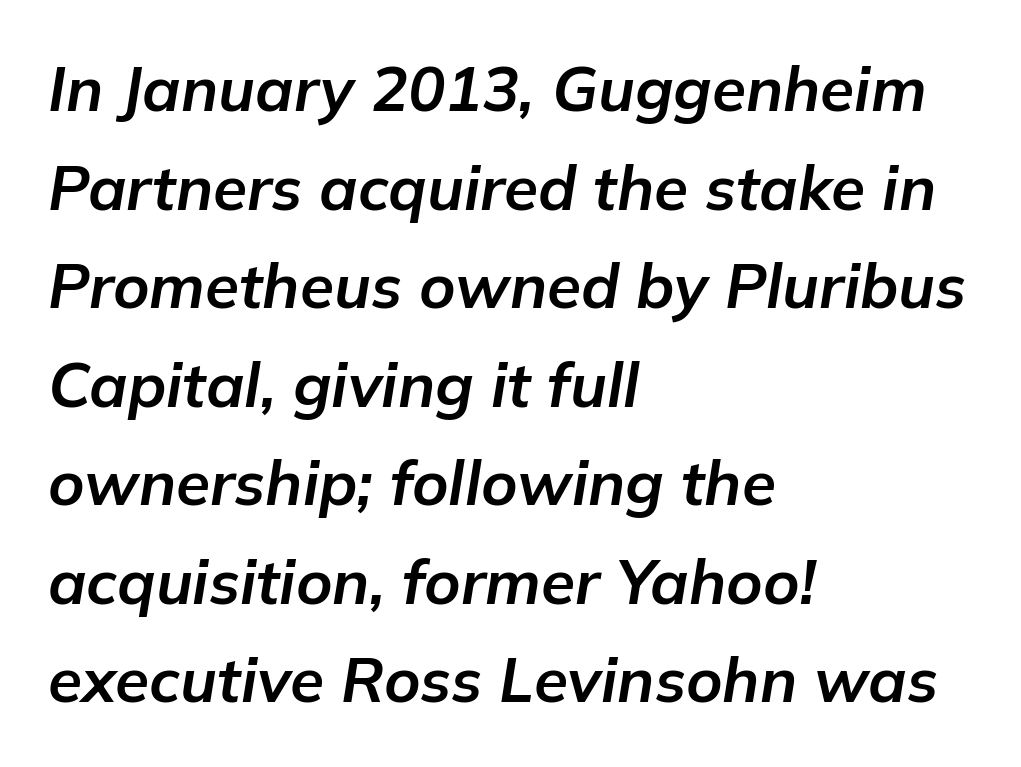
{"italic": "yes", "lean": "right", "slant_degrees": 9, "bold": "yes", "weight": "bold", "width": "normal", "stroke_contrast": "low", "x_height": "medium", "monospaced": "no", "underline": "no", "align": "left", "line_spacing": "normal", "line_spacing_ratio": 1.59, "letter_spacing": "normal", "letter_spacing_em": 0.0, "glyph_px": 62}
